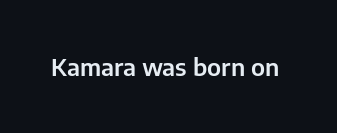
The image shows 24 px text type, upright; set normal letter spacing, not underlined.
